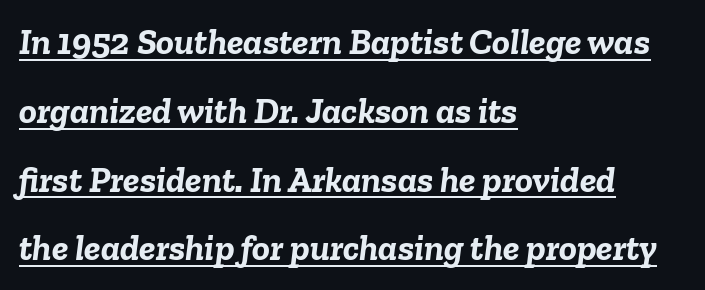
Q: Is the text bold? A: Yes.
Q: Is the text italic (slanted)? A: Yes, it leans right by about 6 degrees.
Q: Is the text underlined? A: Yes.
Q: How is the paragraph aligned? A: Left-aligned.
Q: Is the spacing between letters normal or unusually wide? A: Normal.
Q: Width (condensed, normal, or wide)? A: Normal.
Q: Stroke contrast? A: Low.
Q: x-height? A: Medium.
Q: Monospaced? A: No.
